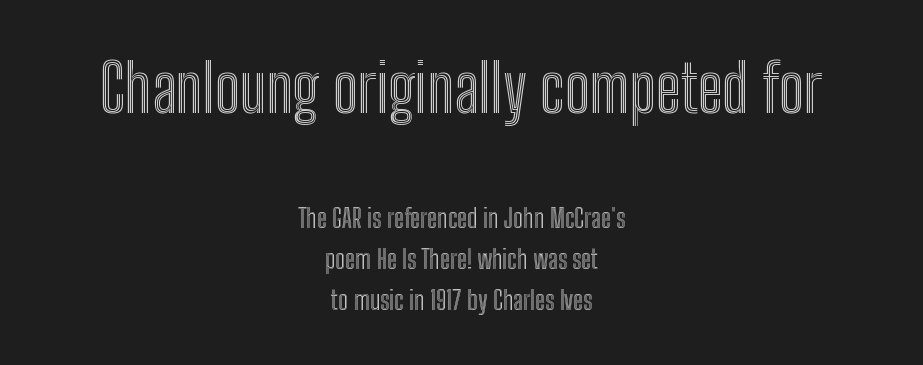
The image shows 65 px condensed type, upright; set centered, normal line spacing (1.56x), normal letter spacing, not underlined; the first (top) block is 2.5x larger; a medium x-height.
